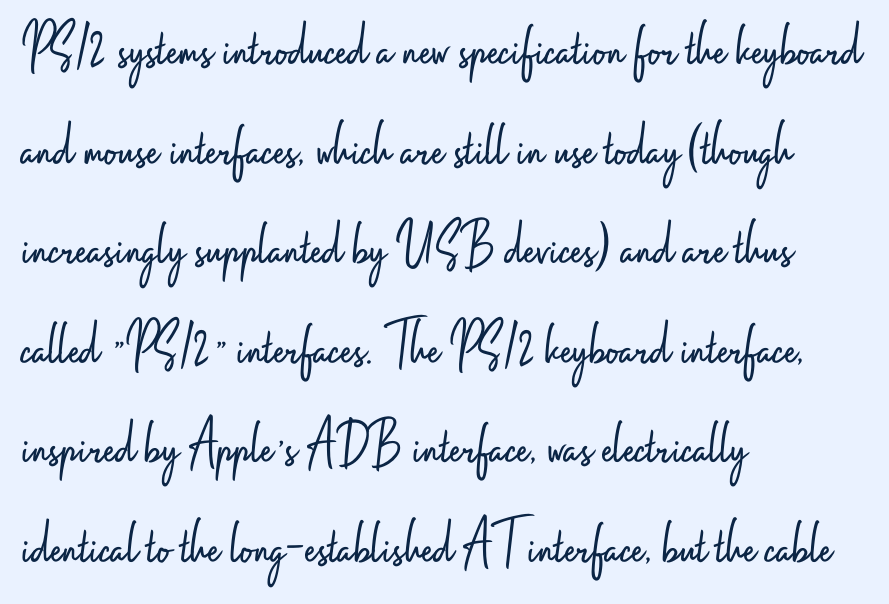
Q: Is the text bold? A: No.
Q: Is the text italic (slanted)? A: Yes.
Q: Is the typeface a serif or a sans-serif typeface? A: Sans-serif.
Q: Is the text underlined? A: No.
Q: How is the paragraph aligned? A: Left-aligned.
Q: Is the spacing between letters normal or unusually wide? A: Normal.
Q: Is the spacing between lines tight, normal or loose? A: Normal.
Q: Width (condensed, normal, or wide)? A: Condensed.
Q: Stroke contrast? A: Low.
Q: x-height? A: Small.
Q: Monospaced? A: No.
